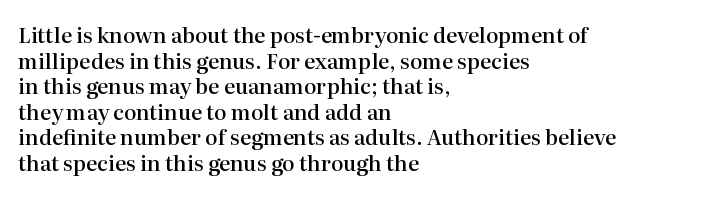
Q: Is the text bold? A: Semi-bold.
Q: Is the text italic (slanted)? A: No, it is upright.
Q: Is the text underlined? A: No.
Q: How is the paragraph aligned? A: Left-aligned.
Q: Is the spacing between letters normal or unusually wide? A: Normal.
